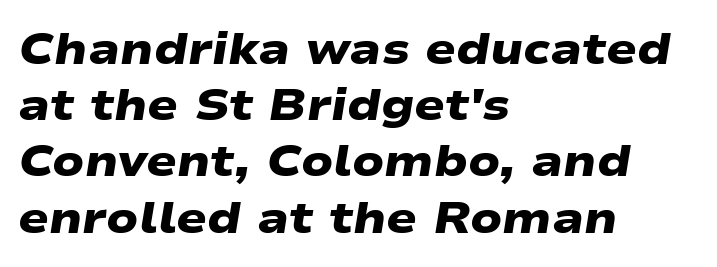
Beneath every word, the page is bare. The letterforms sit shoulder to shoulder at normal distance. The lines in this sample share a left origin and differ only in where they stop. The face used here is proportionally spaced, like ordinary book or web type. Baseline-to-baseline distance is the conventional proportion of letter height. Every letter is thick-stroked: bold, no question.
